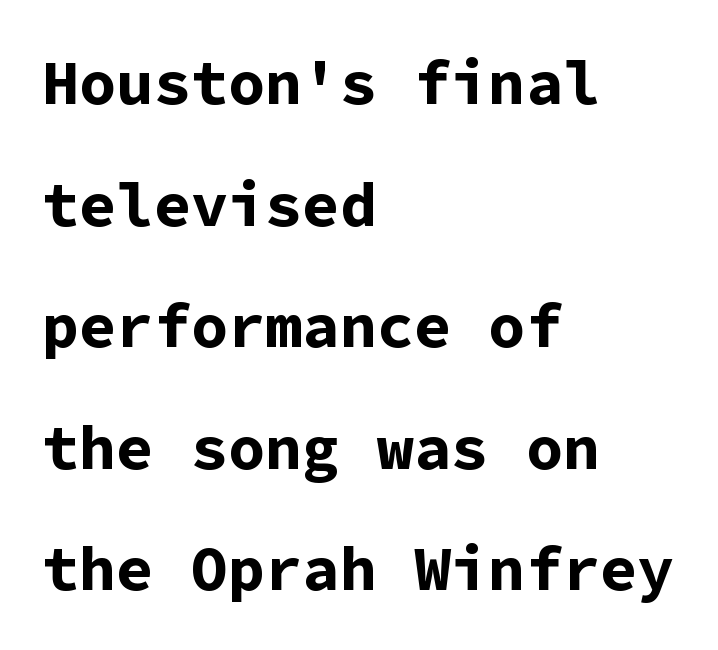
{"serif": "no", "italic": "no", "bold": "yes", "weight": "bold", "width": "normal", "stroke_contrast": "low", "x_height": "medium", "monospaced": "yes", "underline": "no", "align": "left", "line_spacing": "loose", "line_spacing_ratio": 1.96, "letter_spacing": "normal", "letter_spacing_em": 0.0, "glyph_px": 62}
